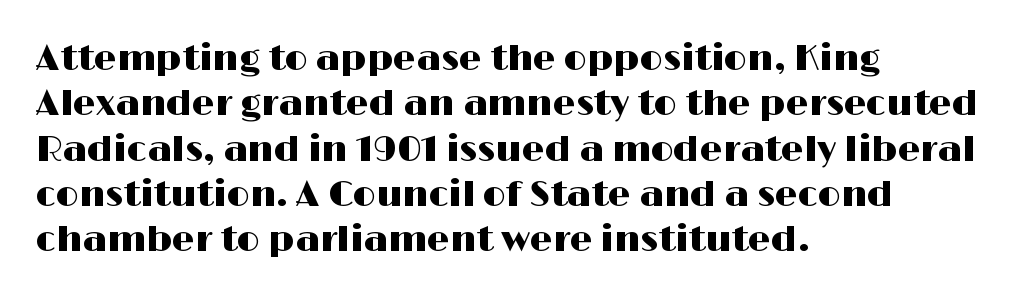
The type family on display is of the sans-serif kind. A student would call this left alignment; a typographer would say flush left, rag right. Note the varied advance widths — an 'i' is clearly narrower than an 'm'. Inter-character spacing is left at the font's built-in metrics.
